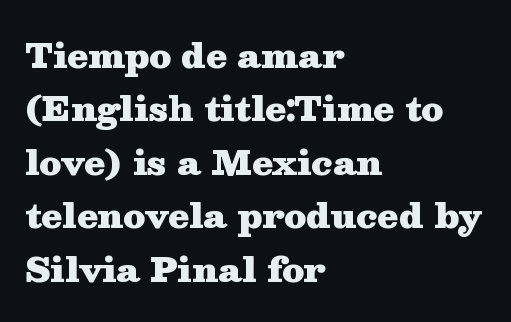
These lines are composed in type with serifs. The rendering uses natural spacing where letterforms have individual widths. The paragraph has a hard left edge and a soft right edge. Beneath every word, the page is bare.
